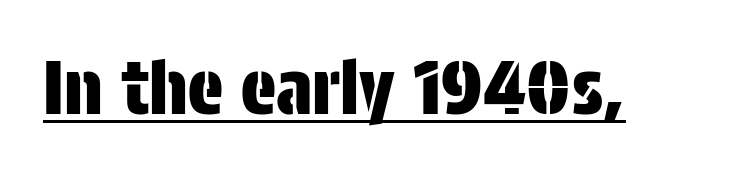
{"serif": "no", "italic": "no", "width": "condensed", "stroke_contrast": "low", "x_height": "large", "monospaced": "no", "underline": "yes", "letter_spacing": "normal", "letter_spacing_em": 0.0, "glyph_px": 73}
